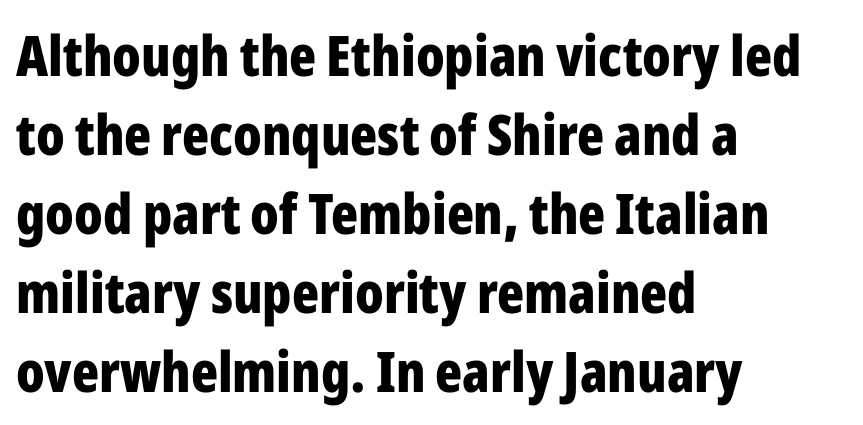
Q: Is the text bold? A: Yes.
Q: Is the text italic (slanted)? A: No, it is upright.
Q: Is the typeface a serif or a sans-serif typeface? A: Sans-serif.
Q: Is the text underlined? A: No.
Q: How is the paragraph aligned? A: Left-aligned.
Q: Is the spacing between letters normal or unusually wide? A: Normal.
Q: Is the spacing between lines tight, normal or loose? A: Normal.
Q: Width (condensed, normal, or wide)? A: Condensed.
Q: Stroke contrast? A: Low.
Q: x-height? A: Medium.
Q: Monospaced? A: No.
